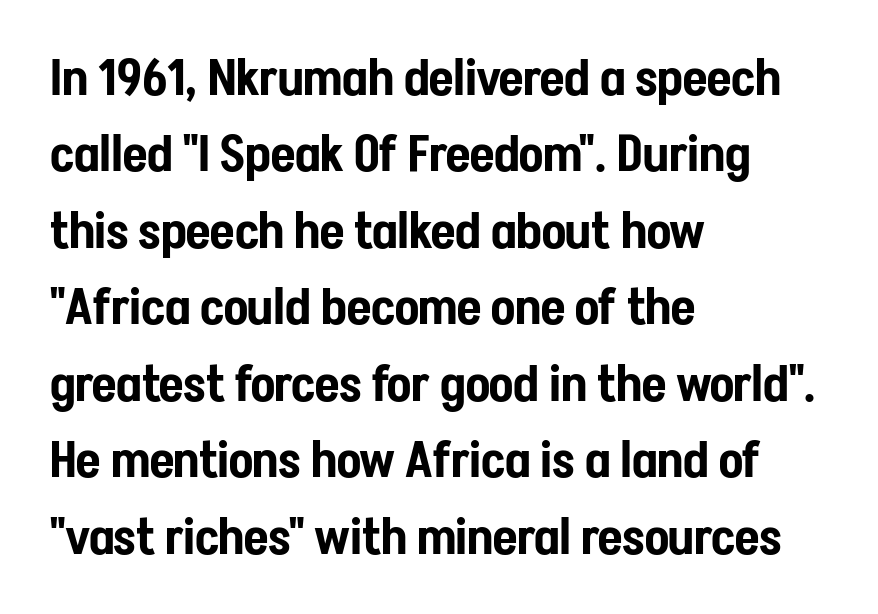
The face used here is a sans, in the tradition of grotesques and geometrics. The typography opts for an upright posture over an oblique one. The rendering uses natural spacing where letterforms have individual widths. What stands out about the letter spacing? Nothing — it is the standard amount.
